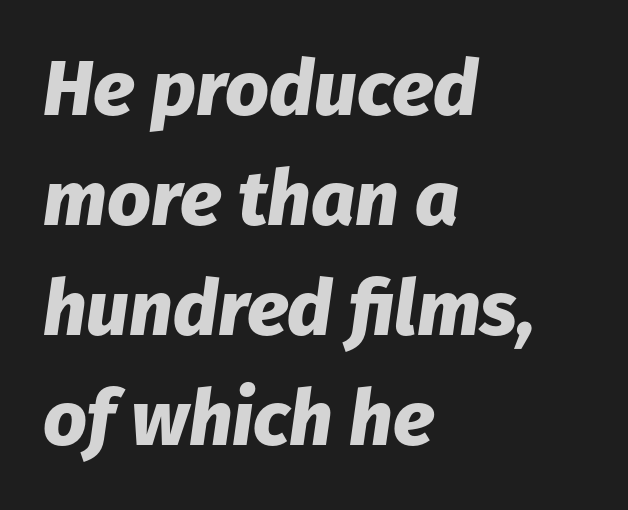
Q: Is the text bold? A: Yes.
Q: Is the text italic (slanted)? A: Yes, it leans right by about 8 degrees.
Q: Is the text underlined? A: No.
Q: How is the paragraph aligned? A: Left-aligned.
Q: Is the spacing between letters normal or unusually wide? A: Normal.
Q: Is the spacing between lines tight, normal or loose? A: Normal.
Q: Width (condensed, normal, or wide)? A: Normal.
Q: Stroke contrast? A: Low.
Q: x-height? A: Medium.
Q: Monospaced? A: No.
